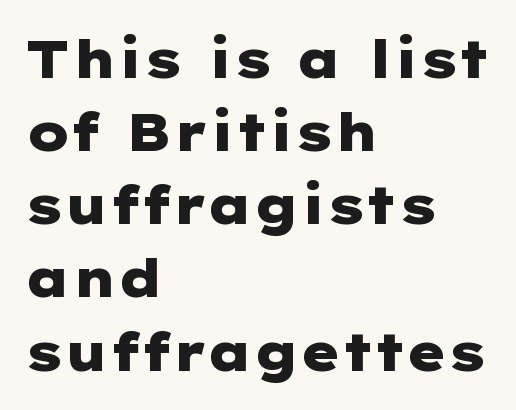
Q: Is the text bold? A: Yes.
Q: Is the text italic (slanted)? A: No, it is upright.
Q: Is the typeface a serif or a sans-serif typeface? A: Sans-serif.
Q: Is the text underlined? A: No.
Q: How is the paragraph aligned? A: Left-aligned.
Q: Is the spacing between letters normal or unusually wide? A: Normal.
Q: Is the spacing between lines tight, normal or loose? A: Normal.
Q: Width (condensed, normal, or wide)? A: Wide.
Q: Stroke contrast? A: Low.
Q: x-height? A: Medium.
